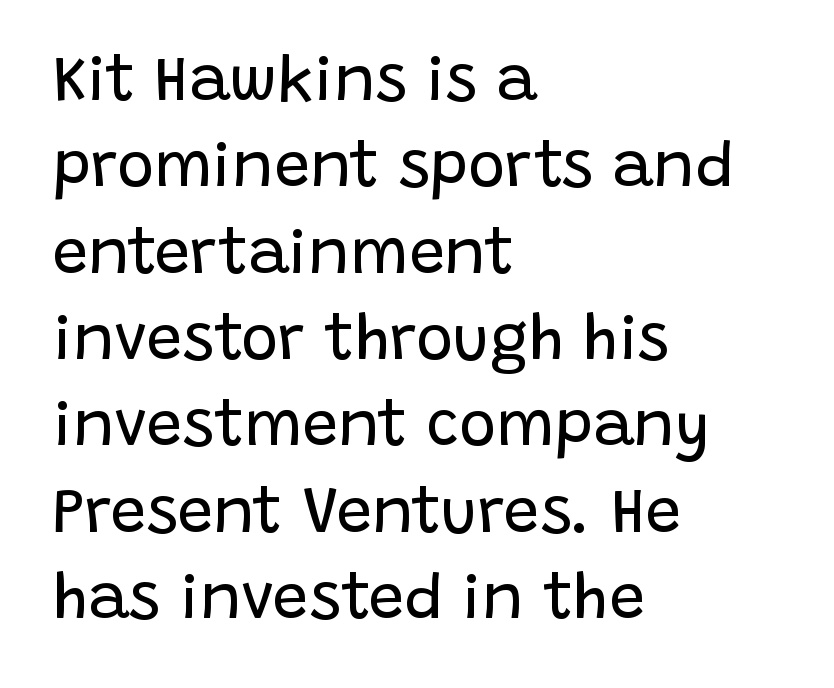
Q: Is the text bold? A: No.
Q: Is the text italic (slanted)? A: No, it is upright.
Q: Is the typeface a serif or a sans-serif typeface? A: Sans-serif.
Q: Is the text underlined? A: No.
Q: How is the paragraph aligned? A: Left-aligned.
Q: Is the spacing between letters normal or unusually wide? A: Normal.
Q: Is the spacing between lines tight, normal or loose? A: Normal.
Q: Width (condensed, normal, or wide)? A: Normal.
Q: Stroke contrast? A: Low.
Q: x-height? A: Large.
Q: Monospaced? A: No.
